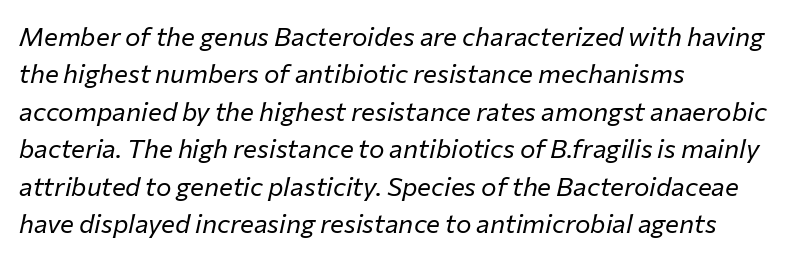
Q: Is the text bold? A: No.
Q: Is the text italic (slanted)? A: Yes, it leans right by about 12 degrees.
Q: Is the text underlined? A: No.
Q: How is the paragraph aligned? A: Left-aligned.
Q: Is the spacing between letters normal or unusually wide? A: Normal.
Q: Is the spacing between lines tight, normal or loose? A: Normal.
